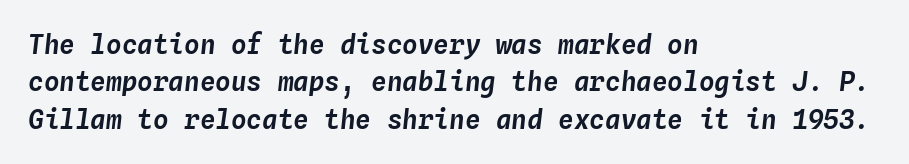
{"italic": "yes", "lean": "right", "slant_degrees": 4, "underline": "no", "align": "left", "line_spacing": "normal", "line_spacing_ratio": 1.44, "letter_spacing": "normal", "letter_spacing_em": 0.0, "glyph_px": 26}
